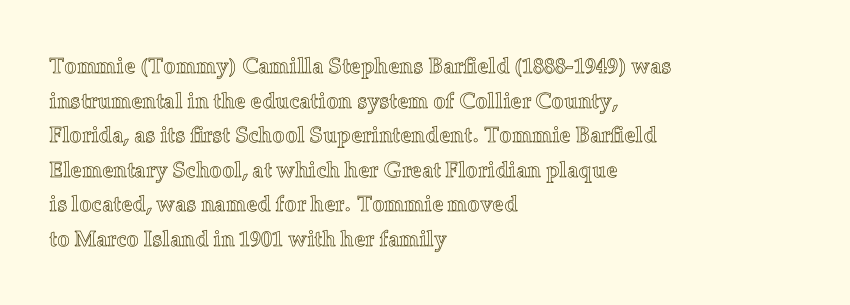
The image shows 22 px text type, upright; set left-aligned, normal line spacing (1.57x), normal letter spacing, not underlined.
